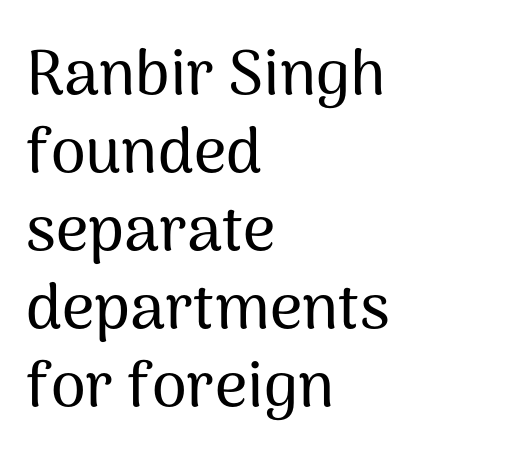
{"serif": "no", "italic": "no", "width": "normal", "stroke_contrast": "medium", "x_height": "medium", "monospaced": "no", "underline": "no", "align": "left", "line_spacing_ratio": 1.24, "letter_spacing": "normal", "letter_spacing_em": 0.0, "glyph_px": 63}
